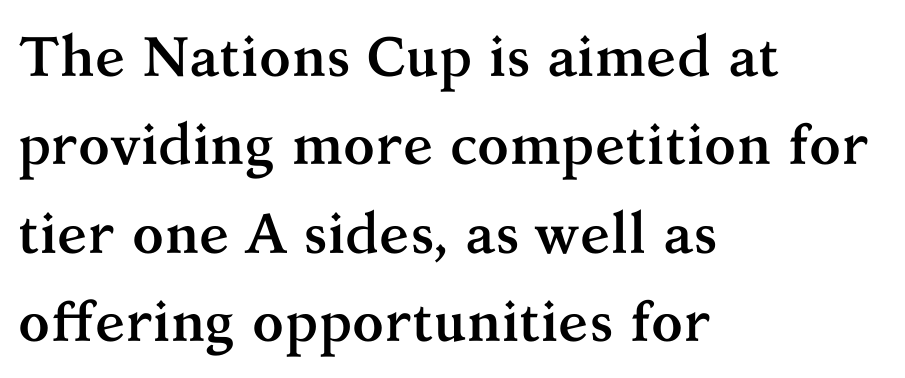
The image shows 56 px semibold serif type, upright; set left-aligned, normal line spacing (1.58x), normal letter spacing, not underlined; medium stroke contrast and a medium x-height.
